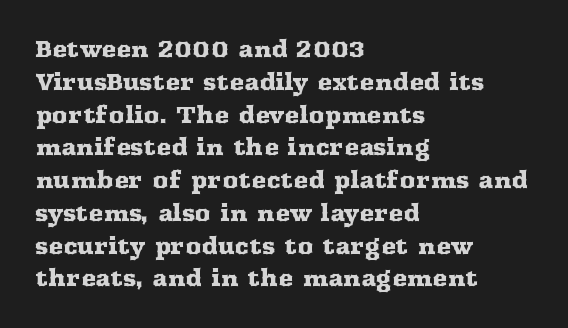
{"italic": "no", "underline": "no", "align": "left", "line_spacing": "normal", "line_spacing_ratio": 1.49, "letter_spacing": "normal", "letter_spacing_em": 0.0, "glyph_px": 22}
